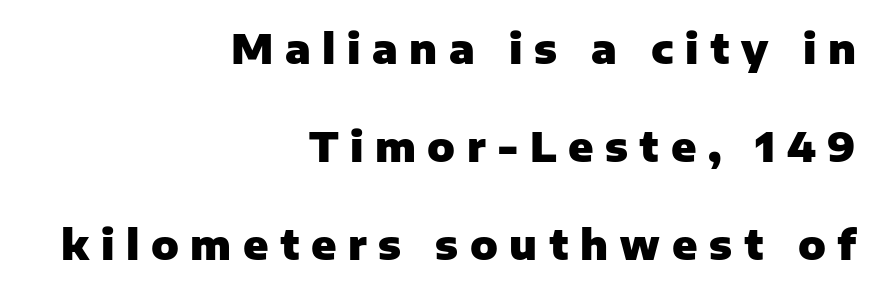
Is the type bold? Yes — the strokes are clearly thick and heavy. This sample uses an upright cut, with every glyph sitting square on the baseline. Regarding serifs, this sample does without them. What stands out about the letter spacing? Its width — letters are far apart. In terms of leading, this rendering errs on the spacious side.
